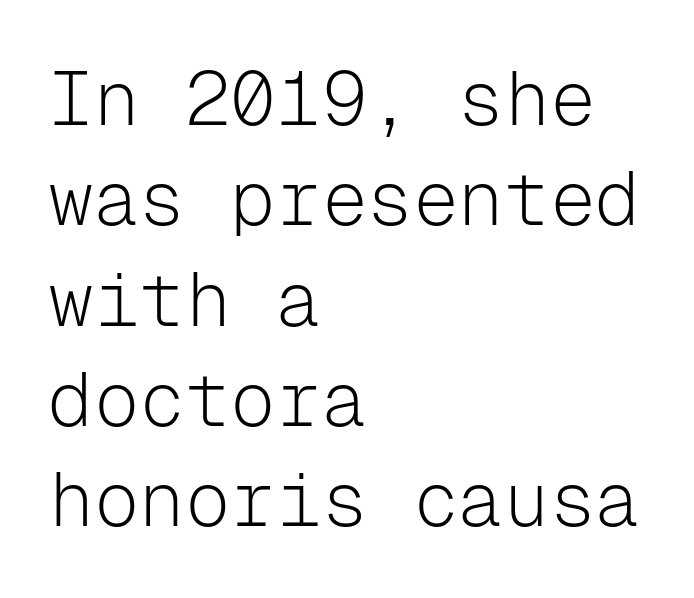
Q: Is the text bold? A: No.
Q: Is the text italic (slanted)? A: No, it is upright.
Q: Is the typeface a serif or a sans-serif typeface? A: Sans-serif.
Q: Is the text underlined? A: No.
Q: How is the paragraph aligned? A: Left-aligned.
Q: Is the spacing between letters normal or unusually wide? A: Normal.
Q: Is the spacing between lines tight, normal or loose? A: Normal.
Q: Width (condensed, normal, or wide)? A: Normal.
Q: Stroke contrast? A: Low.
Q: x-height? A: Medium.
Q: Monospaced? A: Yes.
